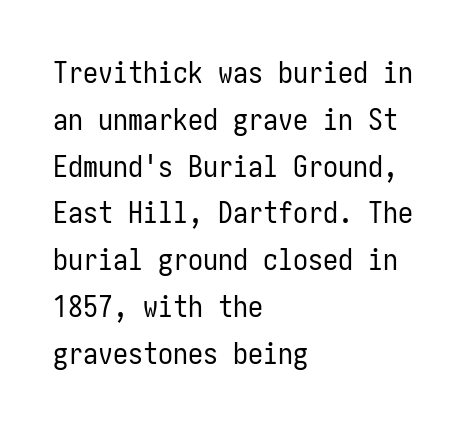
Q: Is the text bold? A: No.
Q: Is the text italic (slanted)? A: No, it is upright.
Q: Is the typeface a serif or a sans-serif typeface? A: Sans-serif.
Q: Is the text underlined? A: No.
Q: How is the paragraph aligned? A: Left-aligned.
Q: Is the spacing between letters normal or unusually wide? A: Normal.
Q: Is the spacing between lines tight, normal or loose? A: Normal.
Q: Width (condensed, normal, or wide)? A: Condensed.
Q: Stroke contrast? A: Low.
Q: x-height? A: Medium.
